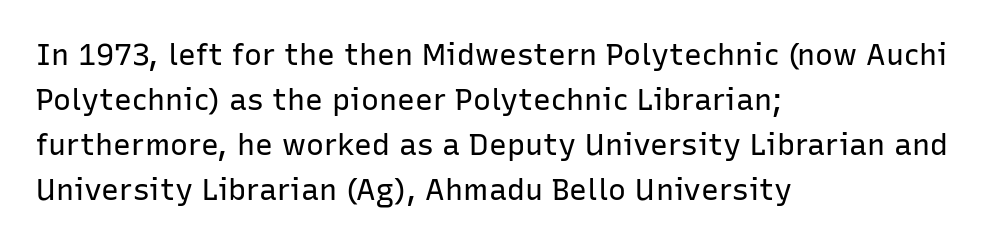
Q: Is the text bold? A: No.
Q: Is the text italic (slanted)? A: No, it is upright.
Q: Is the typeface a serif or a sans-serif typeface? A: Sans-serif.
Q: Is the text underlined? A: No.
Q: How is the paragraph aligned? A: Left-aligned.
Q: Is the spacing between letters normal or unusually wide? A: Normal.
Q: Is the spacing between lines tight, normal or loose? A: Normal.
Q: Width (condensed, normal, or wide)? A: Normal.
Q: Stroke contrast? A: Low.
Q: x-height? A: Medium.
Q: Monospaced? A: No.
